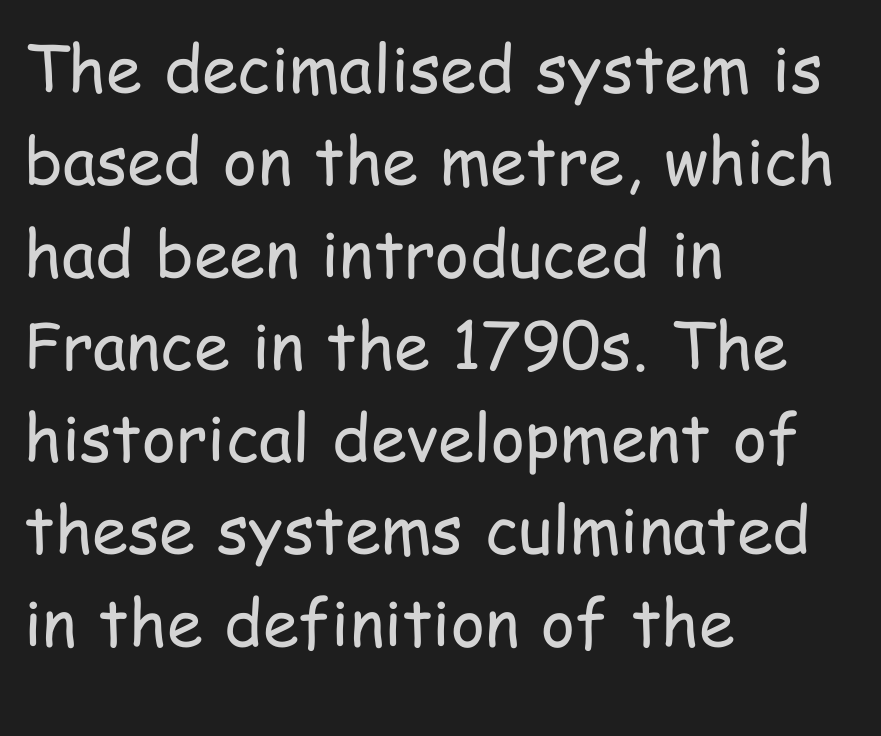
The image shows 65 px regular-weight, condensed sans-serif type, upright; set left-aligned, normal line spacing (1.42x), normal letter spacing, not underlined; low stroke contrast and a medium x-height.
